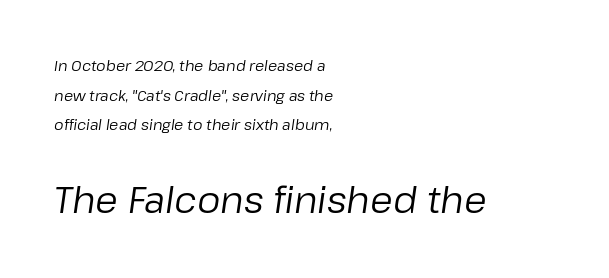
The image shows 37 px regular-weight type, italic (leaning right); set left-aligned, loose line spacing (1.98x), normal letter spacing, not underlined; the second (bottom) block is 2.47x larger; low stroke contrast and a medium x-height.
